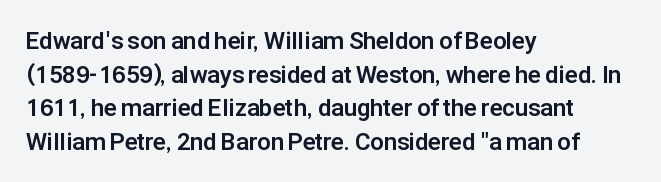
The image shows 24 px bold type, upright; set left-aligned, normal line spacing (1.4x), normal letter spacing, not underlined.
